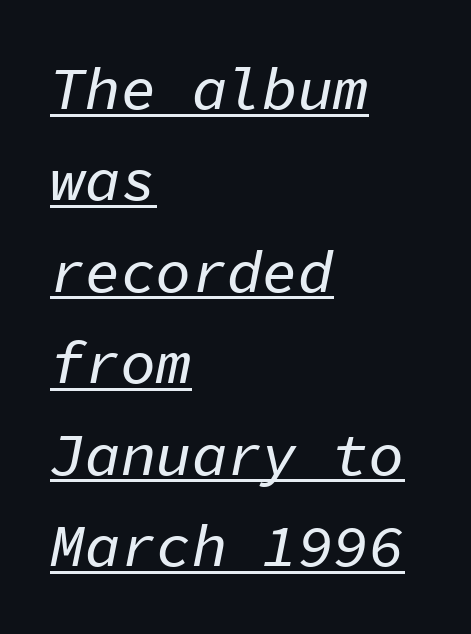
Q: Is the text italic (slanted)? A: Yes, it leans right by about 11 degrees.
Q: Is the text underlined? A: Yes.
Q: How is the paragraph aligned? A: Left-aligned.
Q: Is the spacing between letters normal or unusually wide? A: Normal.
Q: Is the spacing between lines tight, normal or loose? A: Normal.
Q: Width (condensed, normal, or wide)? A: Normal.
Q: Stroke contrast? A: Low.
Q: x-height? A: Medium.
Q: Monospaced? A: Yes.
